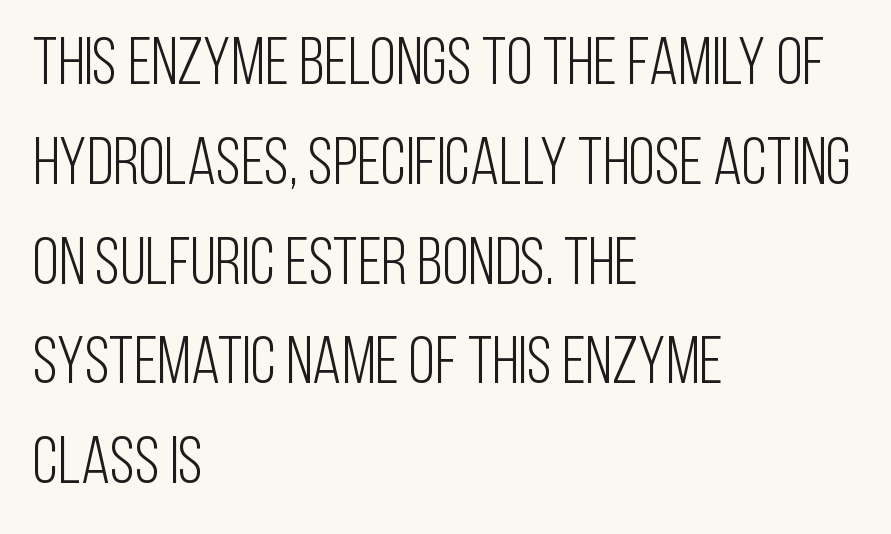
Descender tails drop into unmarked territory. Notice how descenders clear the ascenders below comfortably — that's standard leading. The typesetter chose a ragged-right arrangement here. Nothing heavy about these letters — not bold at all. The gaps between neighbouring characters are ordinary and unremarkable. Font category for this specimen: sans-serif.
